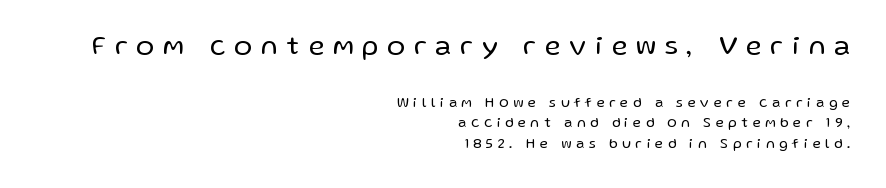
Q: Is the text bold? A: No.
Q: Is the text italic (slanted)? A: No, it is upright.
Q: Is the text underlined? A: No.
Q: How is the paragraph aligned? A: Right-aligned.
Q: Is the spacing between letters normal or unusually wide? A: Unusually wide.
Q: Is the spacing between lines tight, normal or loose? A: Normal.
Q: Which block of text is set in a larger size, the first (top) or the second (bottom)? A: The first (top) one.
